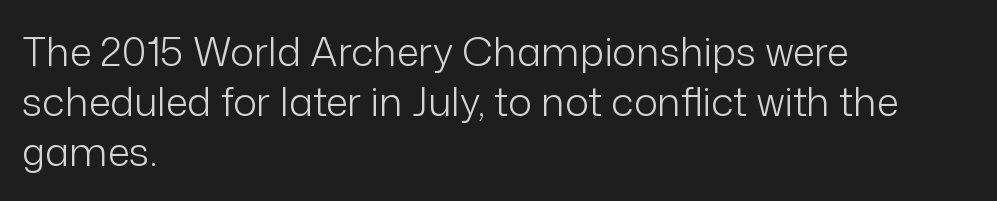
No letter is thick-stroked: the sample isn't bold. A clean baseline with only descenders dipping below it. A normal amount of white space separates one row of letters from the next. Leftover space on each line is placed entirely after the last word. There is no visible air inserted between adjacent glyphs. Ordinary non-slanted type is in use.
